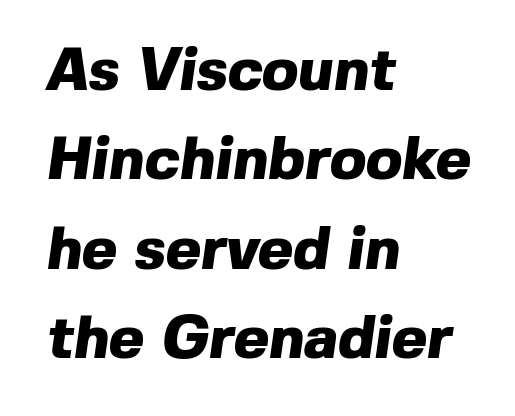
Q: Is the text bold? A: Yes.
Q: Is the typeface a serif or a sans-serif typeface? A: Sans-serif.
Q: Is the text underlined? A: No.
Q: How is the paragraph aligned? A: Left-aligned.
Q: Is the spacing between letters normal or unusually wide? A: Normal.
Q: Is the spacing between lines tight, normal or loose? A: Normal.
Q: Width (condensed, normal, or wide)? A: Normal.
Q: x-height? A: Medium.
Q: Monospaced? A: No.
